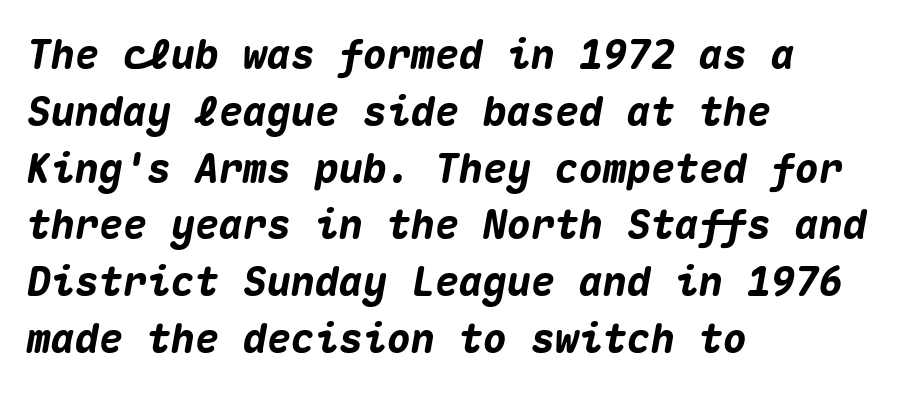
Teacher's note: observe the even left margin — that is flush-left alignment. Only glyphs here, with clear space below each row. Is the letter spacing exaggerated? No — it looks like the ordinary default. The text carries the slant typical of an italic or oblique font. Is the type bold? Yes — the strokes are clearly thick and heavy. A typesetter would call this monospace, since all characters share one set width.
